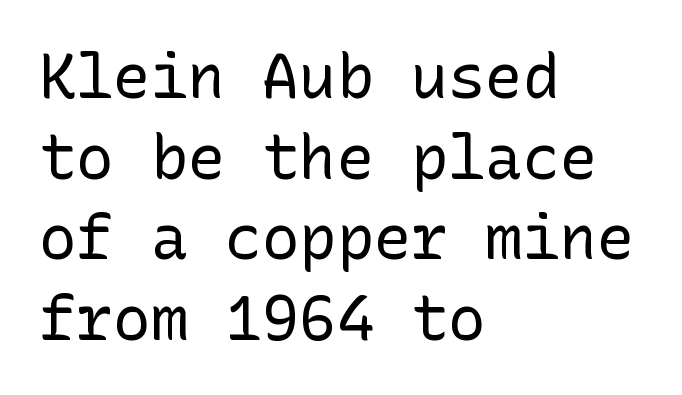
The letterforms sit at book weight or below. Each letter's strokes conclude bluntly, with no projecting serifs. The type is set solid horizontally, with unmodified tracking. Where is the straight margin? On the left. The block of text has a typical density, with ordinary space between rows. The typography opts for an upright posture over an oblique one.
